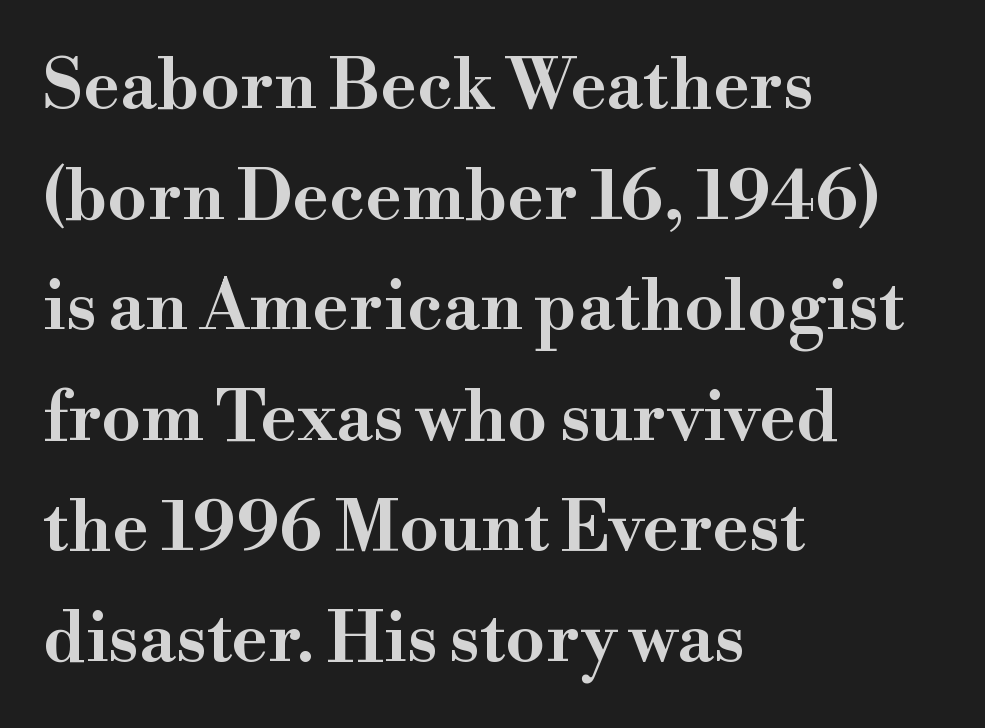
Q: Is the text italic (slanted)? A: No, it is upright.
Q: Is the typeface a serif or a sans-serif typeface? A: Serif.
Q: Is the text underlined? A: No.
Q: How is the paragraph aligned? A: Left-aligned.
Q: Is the spacing between letters normal or unusually wide? A: Normal.
Q: Is the spacing between lines tight, normal or loose? A: Normal.
Q: Width (condensed, normal, or wide)? A: Wide.
Q: Stroke contrast? A: High.
Q: x-height? A: Small.
Q: Monospaced? A: No.
